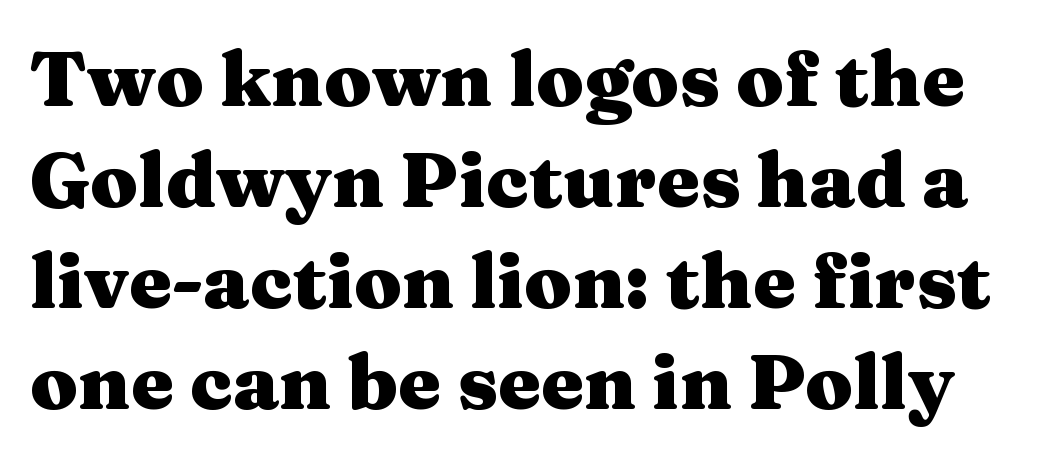
The image shows 77 px heavy, wide serif type, upright; set normal line spacing (1.31x), normal letter spacing, not underlined; medium stroke contrast and a medium x-height.
